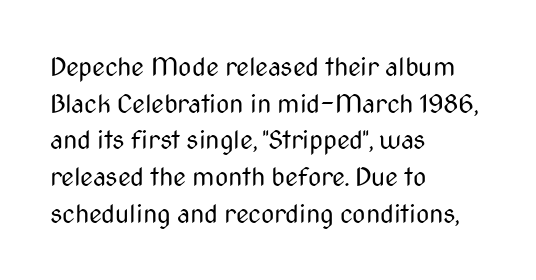
Q: Is the text bold? A: No.
Q: Is the text italic (slanted)? A: No, it is upright.
Q: Is the text underlined? A: No.
Q: How is the paragraph aligned? A: Left-aligned.
Q: Is the spacing between letters normal or unusually wide? A: Normal.
Q: Is the spacing between lines tight, normal or loose? A: Normal.
